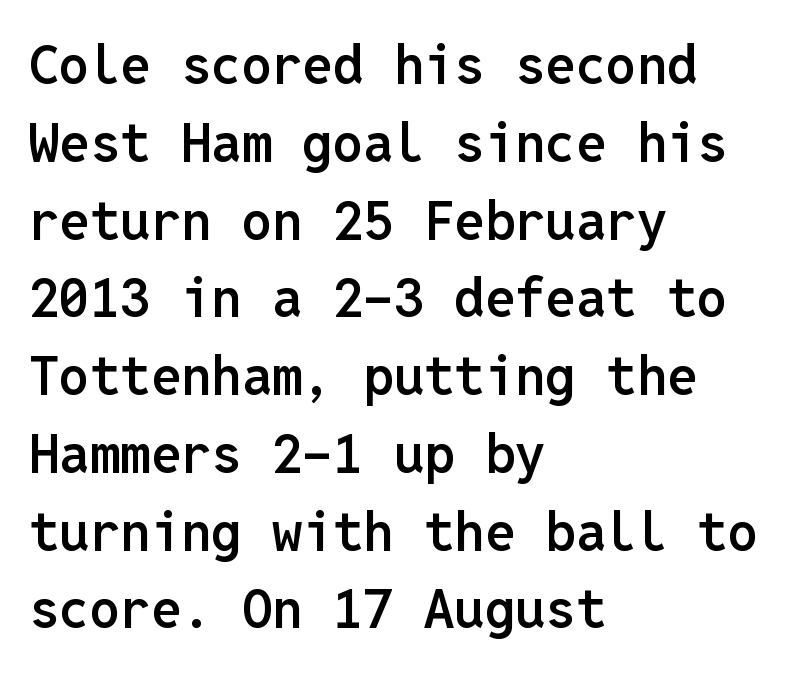
The image shows 54 px semibold sans-serif type, upright, monospaced; set left-aligned, normal line spacing (1.44x), normal letter spacing, not underlined; low stroke contrast and a medium x-height.
